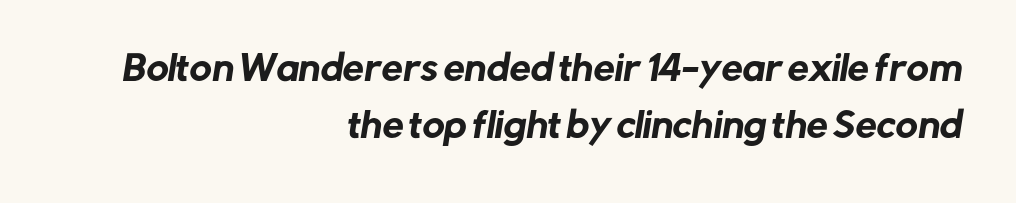
Q: Is the typeface a serif or a sans-serif typeface? A: Sans-serif.
Q: Is the text underlined? A: No.
Q: How is the paragraph aligned? A: Right-aligned.
Q: Is the spacing between letters normal or unusually wide? A: Normal.
Q: Is the spacing between lines tight, normal or loose? A: Normal.
Q: Width (condensed, normal, or wide)? A: Normal.
Q: Stroke contrast? A: Low.
Q: x-height? A: Medium.
Q: Monospaced? A: No.
